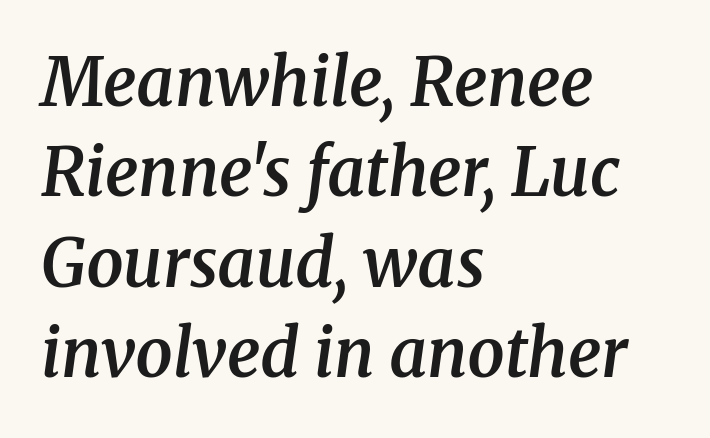
Q: Is the text bold? A: Semi-bold.
Q: Is the text italic (slanted)? A: Yes, it leans right by about 8 degrees.
Q: Is the typeface a serif or a sans-serif typeface? A: Serif.
Q: Is the text underlined? A: No.
Q: How is the paragraph aligned? A: Left-aligned.
Q: Is the spacing between letters normal or unusually wide? A: Normal.
Q: Is the spacing between lines tight, normal or loose? A: Normal.
Q: Width (condensed, normal, or wide)? A: Normal.
Q: Stroke contrast? A: Medium.
Q: x-height? A: Medium.
Q: Monospaced? A: No.
